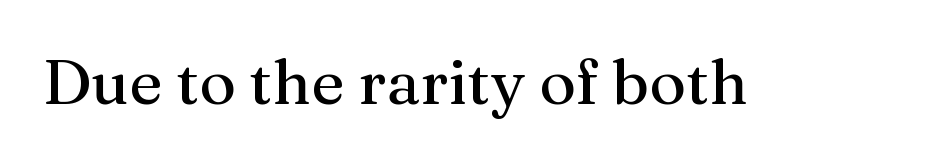
Descender tails drop into unmarked territory. In terms of letterform style, serifs are clearly present. You could not count columns in this text — the font is proportionally spaced. Every character sits straight up, as roman type does.
